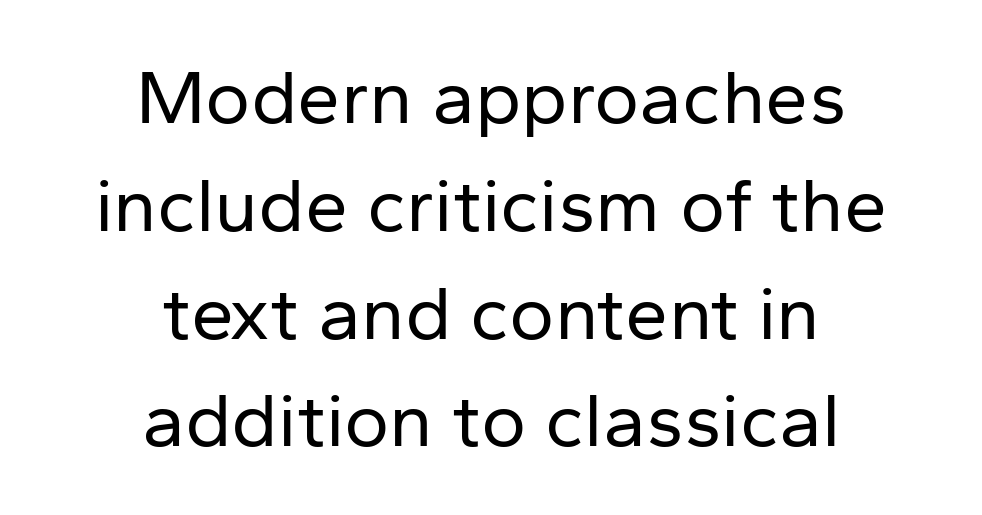
The image shows 77 px regular-weight sans-serif type, upright; set centered, normal line spacing (1.4x), normal letter spacing, not underlined; low stroke contrast and a medium x-height.
